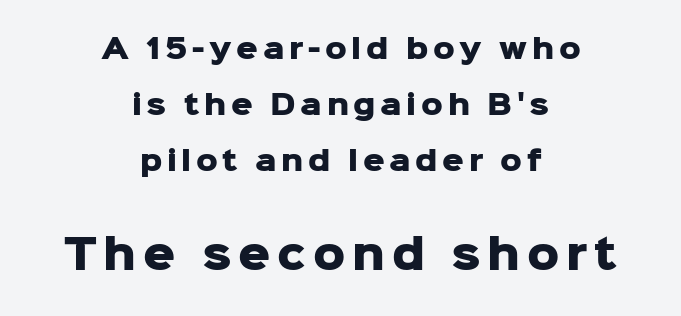
{"serif": "no", "italic": "no", "bold": "yes", "weight": "heavy", "width": "normal", "stroke_contrast": "low", "x_height": "medium", "monospaced": "no", "underline": "no", "align": "center", "line_spacing": "loose", "line_spacing_ratio": 2.08, "larger_block": "second", "size_ratio": 1.48, "glyph_px": 40}
